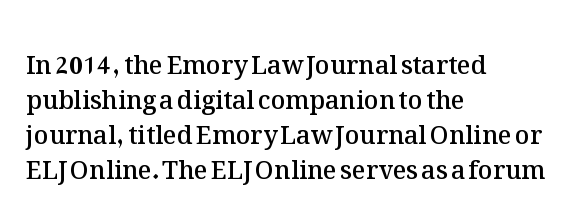
The image shows 25 px text type, upright; set left-aligned, normal line spacing (1.4x), normal letter spacing, not underlined.
